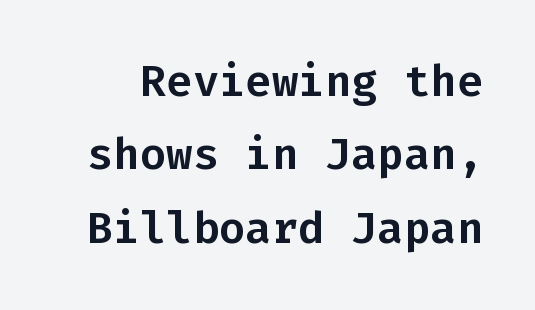
The image shows 44 px sans-serif type, upright, monospaced; set normal line spacing (1.67x), normal letter spacing, not underlined; low stroke contrast and a medium x-height.
